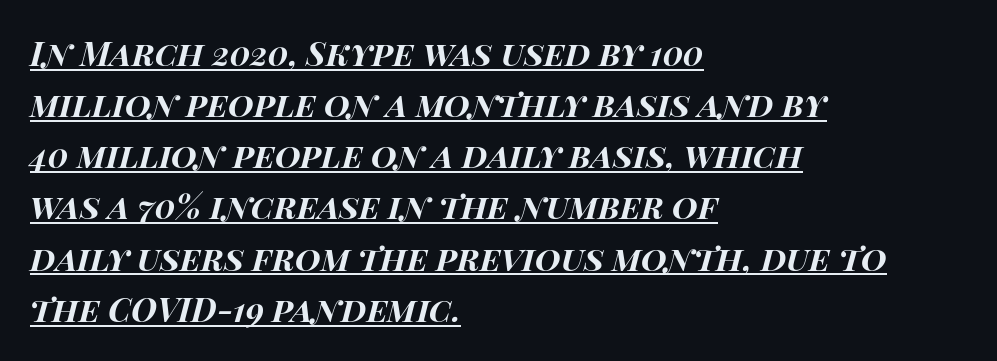
Q: Is the text bold? A: Yes.
Q: Is the text italic (slanted)? A: Yes, it leans right by about 15 degrees.
Q: Is the text underlined? A: Yes.
Q: How is the paragraph aligned? A: Left-aligned.
Q: Is the spacing between letters normal or unusually wide? A: Normal.
Q: Is the spacing between lines tight, normal or loose? A: Normal.
Q: Width (condensed, normal, or wide)? A: Wide.
Q: Stroke contrast? A: High.
Q: x-height? A: Large.
Q: Monospaced? A: No.
